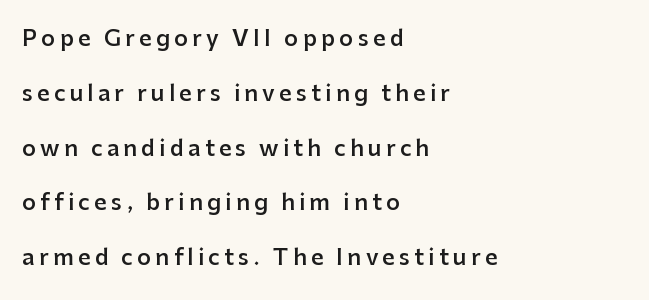
Check the space under the baseline: it is left empty. Leftover space on each line is placed entirely after the last word. Strokes here are thickened, but only to semibold level. In terms of leading, this rendering errs on the spacious side. Designer's note — italics off, roman on.
